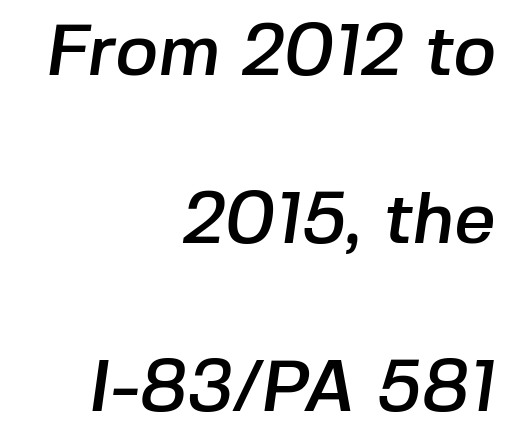
Q: Is the typeface a serif or a sans-serif typeface? A: Sans-serif.
Q: Is the text underlined? A: No.
Q: How is the paragraph aligned? A: Right-aligned.
Q: Is the spacing between letters normal or unusually wide? A: Normal.
Q: Is the spacing between lines tight, normal or loose? A: Loose.
Q: Width (condensed, normal, or wide)? A: Normal.
Q: Stroke contrast? A: Low.
Q: x-height? A: Medium.
Q: Monospaced? A: No.
